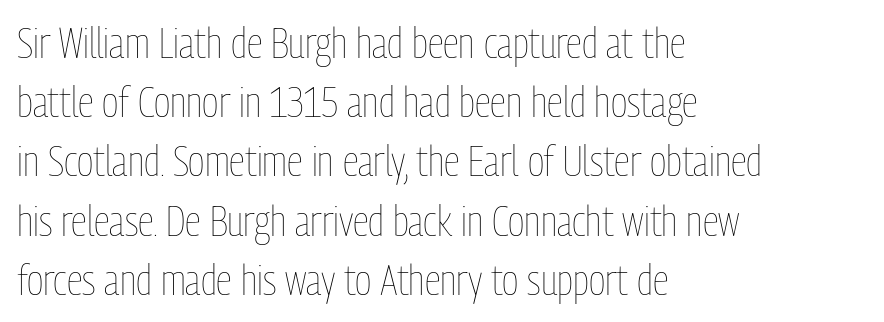
Q: Is the text bold? A: No.
Q: Is the text italic (slanted)? A: No, it is upright.
Q: Is the text underlined? A: No.
Q: How is the paragraph aligned? A: Left-aligned.
Q: Is the spacing between letters normal or unusually wide? A: Normal.
Q: Is the spacing between lines tight, normal or loose? A: Normal.
Q: Width (condensed, normal, or wide)? A: Condensed.
Q: Stroke contrast? A: Low.
Q: x-height? A: Medium.
Q: Monospaced? A: No.
